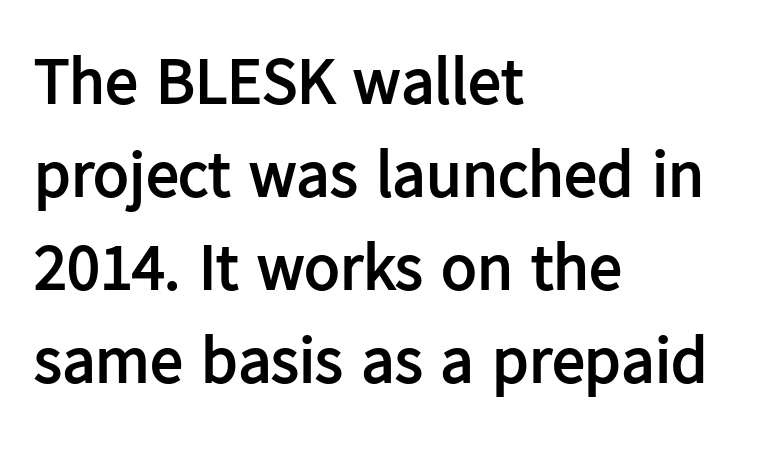
Q: Is the text bold? A: Yes.
Q: Is the text italic (slanted)? A: No, it is upright.
Q: Is the typeface a serif or a sans-serif typeface? A: Sans-serif.
Q: Is the text underlined? A: No.
Q: How is the paragraph aligned? A: Left-aligned.
Q: Is the spacing between letters normal or unusually wide? A: Normal.
Q: Is the spacing between lines tight, normal or loose? A: Normal.
Q: Width (condensed, normal, or wide)? A: Normal.
Q: Stroke contrast? A: Low.
Q: x-height? A: Medium.
Q: Monospaced? A: No.
